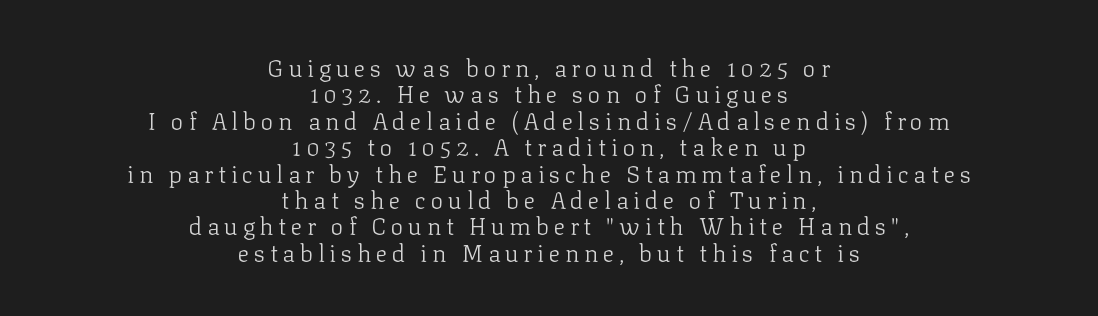
The image shows 24 px text type, upright; set centered, tight line spacing (1.1x), unusually wide letter spacing (+0.2 em), not underlined.
